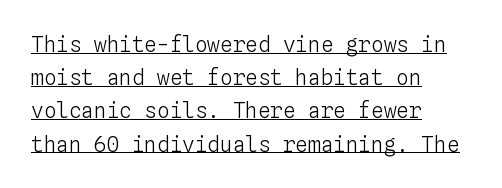
Think standard paragraph weight, or any step lighter than that. The typography opts for an upright posture over an oblique one. The rag falls on the right side of this text block. The face used here appears with an underline applied. Leading: standard. Here the glyphs are tracked normally, forming tight word shapes.
